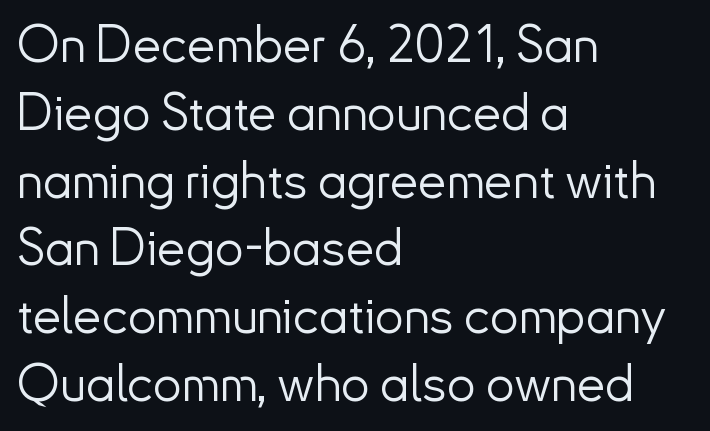
Q: Is the text bold? A: No.
Q: Is the text italic (slanted)? A: No, it is upright.
Q: Is the typeface a serif or a sans-serif typeface? A: Sans-serif.
Q: Is the text underlined? A: No.
Q: How is the paragraph aligned? A: Left-aligned.
Q: Is the spacing between letters normal or unusually wide? A: Normal.
Q: Is the spacing between lines tight, normal or loose? A: Normal.
Q: Width (condensed, normal, or wide)? A: Normal.
Q: Stroke contrast? A: Low.
Q: x-height? A: Small.
Q: Monospaced? A: No.
